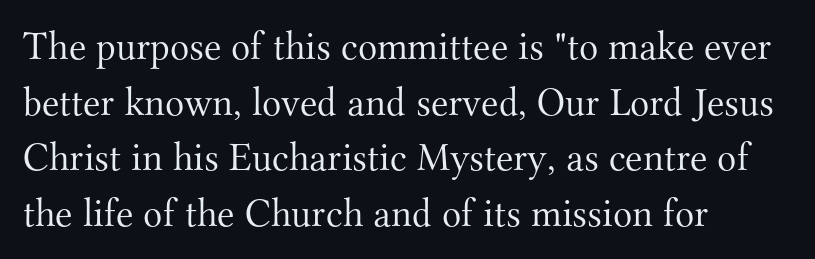
Q: Is the text bold? A: No.
Q: Is the text italic (slanted)? A: No, it is upright.
Q: Is the typeface a serif or a sans-serif typeface? A: Serif.
Q: Is the text underlined? A: No.
Q: How is the paragraph aligned? A: Left-aligned.
Q: Is the spacing between letters normal or unusually wide? A: Normal.
Q: Is the spacing between lines tight, normal or loose? A: Normal.
Q: Width (condensed, normal, or wide)? A: Normal.
Q: Stroke contrast? A: Medium.
Q: x-height? A: Small.
Q: Monospaced? A: No.
